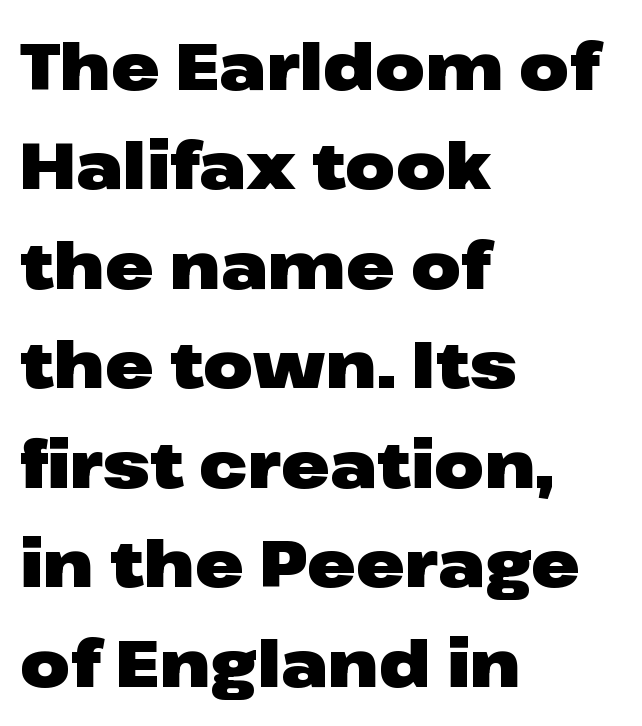
{"serif": "no", "italic": "no", "bold": "yes", "weight": "heavy", "width": "wide", "stroke_contrast": "low", "x_height": "medium", "monospaced": "no", "underline": "no", "align": "left", "line_spacing": "normal", "line_spacing_ratio": 1.53, "letter_spacing": "normal", "letter_spacing_em": 0.0, "glyph_px": 65}
